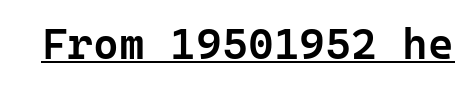
Monospaced: the letters line up in strict vertical columns. Weight check: semibold — heavier than regular, not quite bold. These lines were composed using upright roman letters. Students, note that the glyphs here touch the page at normal intervals. You can see a thin bar hugging the bottom of the glyphs. The type family on display is of the sans-serif kind.
